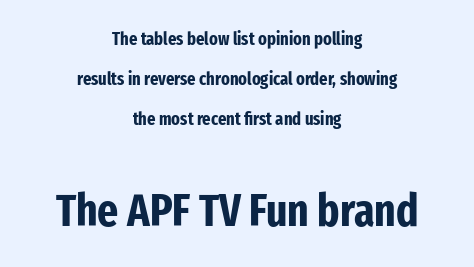
The image shows 45 px bold, condensed sans-serif type, upright; set centered, loose line spacing (2.21x), normal letter spacing, not underlined; the second (bottom) block is 2.5x larger; low stroke contrast and a medium x-height.
